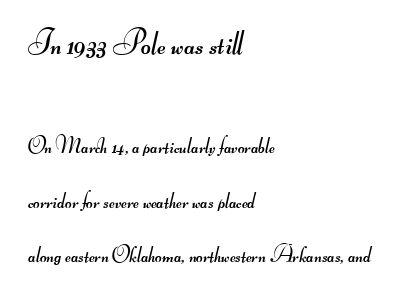
Q: Is the text bold? A: No.
Q: Is the typeface a serif or a sans-serif typeface? A: Sans-serif.
Q: Is the text underlined? A: No.
Q: How is the paragraph aligned? A: Left-aligned.
Q: Is the spacing between letters normal or unusually wide? A: Normal.
Q: Is the spacing between lines tight, normal or loose? A: Loose.
Q: Which block of text is set in a larger size, the first (top) or the second (bottom)? A: The first (top) one.
Q: Width (condensed, normal, or wide)? A: Wide.
Q: Stroke contrast? A: Medium.
Q: Monospaced? A: No.
